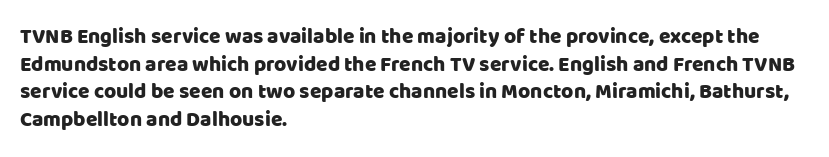
Line starts are locked; line ends wander. Leading matches the norm, producing a regular column. Characters remain perfectly vertical along every line. The area under the type is left untouched. Caption: standard tracking, unaltered.
